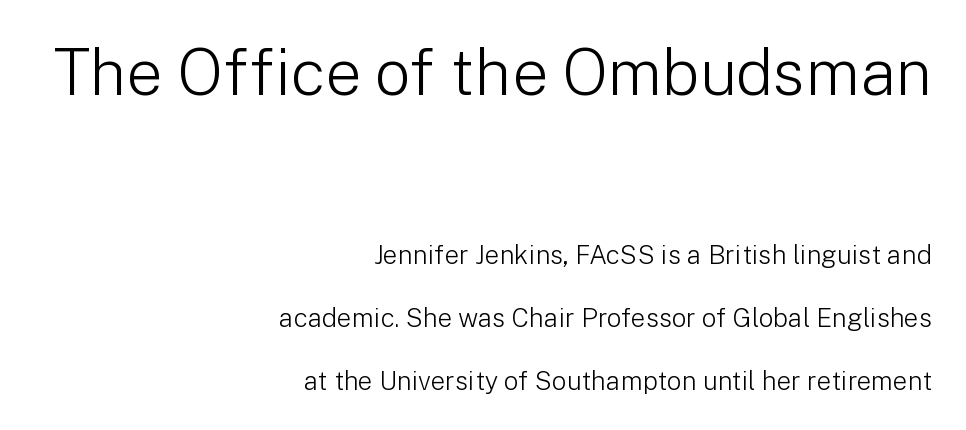
The image shows 64 px light sans-serif type, upright; set right-aligned, loose line spacing (2.41x), normal letter spacing, not underlined; the first (top) block is 2.46x larger; low stroke contrast and a medium x-height.
